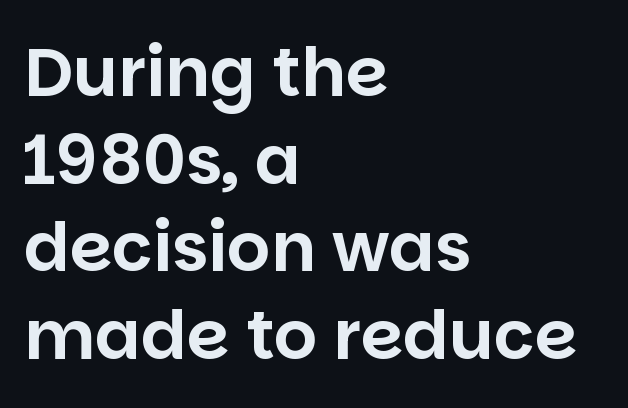
{"serif": "no", "italic": "no", "width": "normal", "stroke_contrast": "low", "x_height": "large", "monospaced": "no", "underline": "no", "align": "left", "line_spacing": "normal", "line_spacing_ratio": 1.29, "letter_spacing": "normal", "letter_spacing_em": 0.0, "glyph_px": 68}
